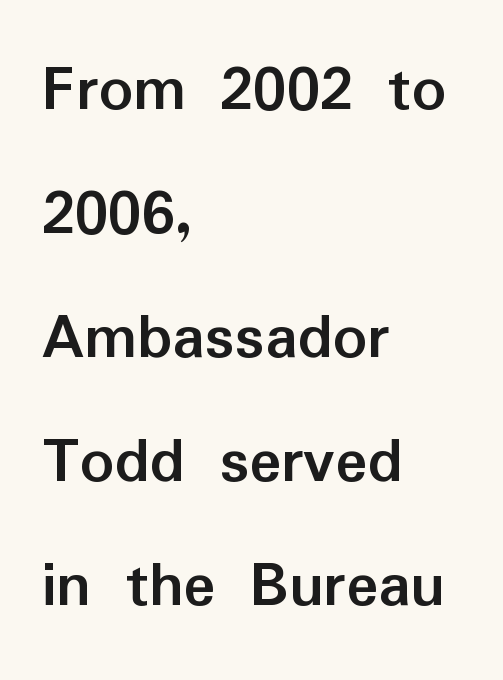
The image shows 67 px semibold sans-serif type, upright; set left-aligned, line spacing 1.85x, normal letter spacing, not underlined; low stroke contrast and a medium x-height.
